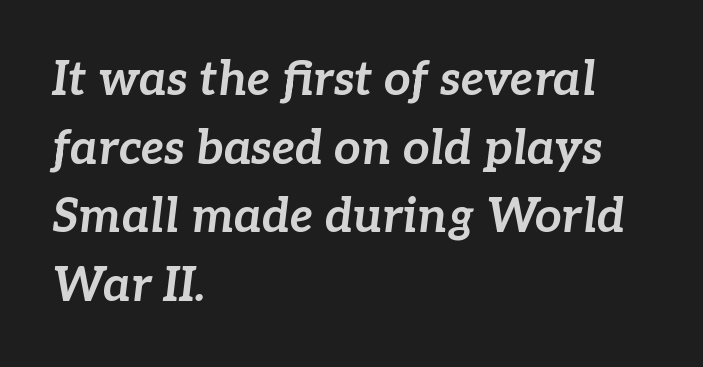
The image shows 47 px bold type, italic (leaning right); set left-aligned, normal line spacing (1.46x), normal letter spacing, not underlined; low stroke contrast and a medium x-height.
